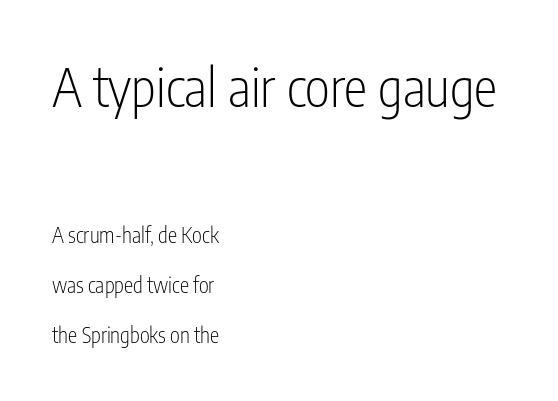
The image shows 53 px light, condensed sans-serif type, upright; set left-aligned, loose line spacing (2.39x), normal letter spacing, not underlined; the first (top) block is 2.52x larger; low stroke contrast and a medium x-height.
